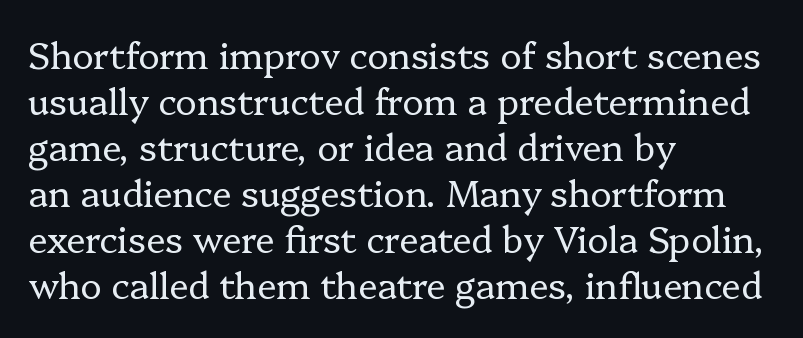
{"serif": "yes", "italic": "no", "bold": "no", "weight": "regular", "width": "normal", "stroke_contrast": "low", "x_height": "medium", "monospaced": "no", "underline": "no", "align": "left", "line_spacing": "normal", "line_spacing_ratio": 1.28, "letter_spacing": "normal", "letter_spacing_em": 0.0, "glyph_px": 36}
